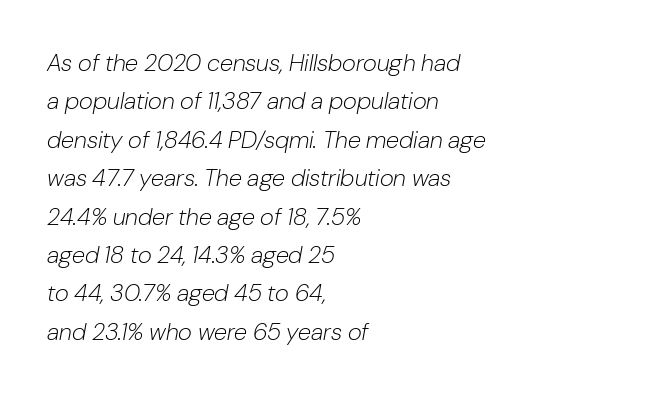
Quick note: interline space is typical. One-word summary of the alignment: left. Style check: oblique. The rendering keeps characters at their native spacing.
